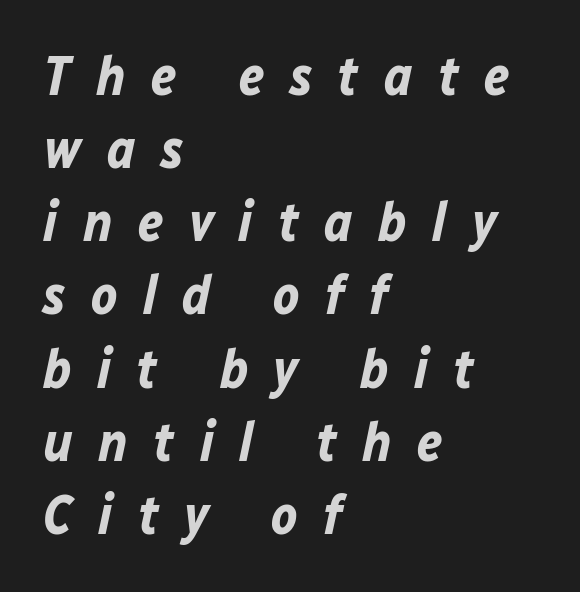
{"italic": "yes", "lean": "right", "slant_degrees": 12, "bold": "yes", "weight": "bold", "width": "normal", "stroke_contrast": "low", "x_height": "medium", "monospaced": "no", "underline": "no", "align": "left", "line_spacing": "normal", "line_spacing_ratio": 1.33, "letter_spacing": "wide", "letter_spacing_em": 0.46, "glyph_px": 55}
